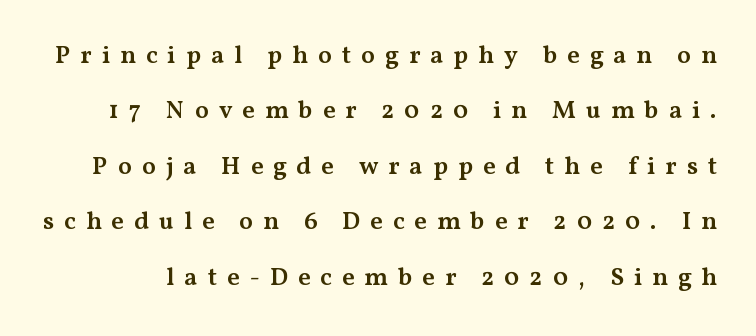
{"italic": "no", "bold": "semi", "underline": "no", "line_spacing": "loose", "line_spacing_ratio": 2.22, "letter_spacing": "wide", "letter_spacing_em": 0.4, "glyph_px": 25}
